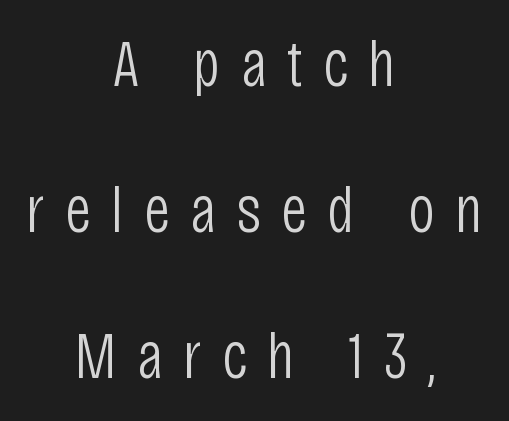
{"serif": "no", "italic": "no", "bold": "no", "weight": "light", "width": "condensed", "stroke_contrast": "low", "x_height": "large", "monospaced": "no", "underline": "no", "align": "center", "line_spacing": "loose", "line_spacing_ratio": 2.18, "letter_spacing": "wide", "letter_spacing_em": 0.3, "glyph_px": 67}
